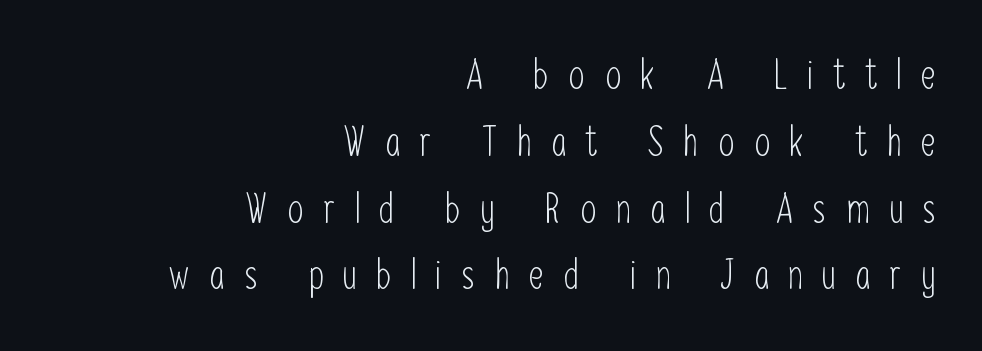
The image shows 41 px light, condensed sans-serif type, upright; set right-aligned, normal line spacing (1.63x), unusually wide letter spacing (+0.48 em), not underlined; low stroke contrast and a medium x-height.
